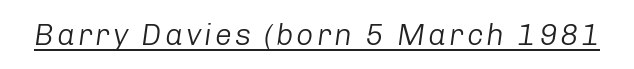
Each letter keeps its own natural width here, so spacing adapts to shape. This sample uses an oblique cut, with every glyph tilted off the vertical. Descenders here cross a horizontal rule under the line. This is not heavy type; no bold has been used.
